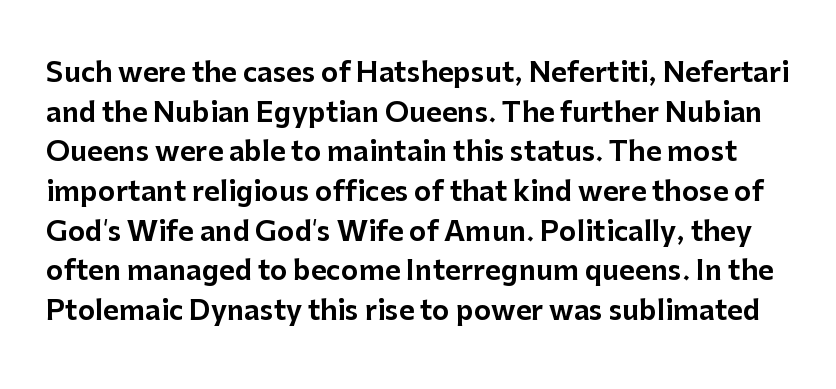
{"italic": "no", "underline": "no", "line_spacing": "normal", "line_spacing_ratio": 1.47, "letter_spacing": "normal", "letter_spacing_em": 0.0, "glyph_px": 27}
